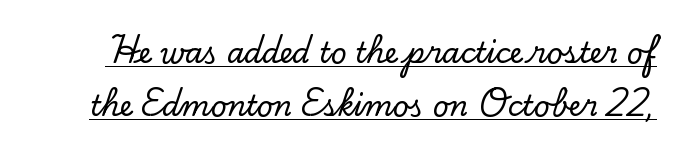
You could call the tracking neutral — neither tight nor loose. A typographer would call this underscored text. The font family rendered here belongs to the serif group.
